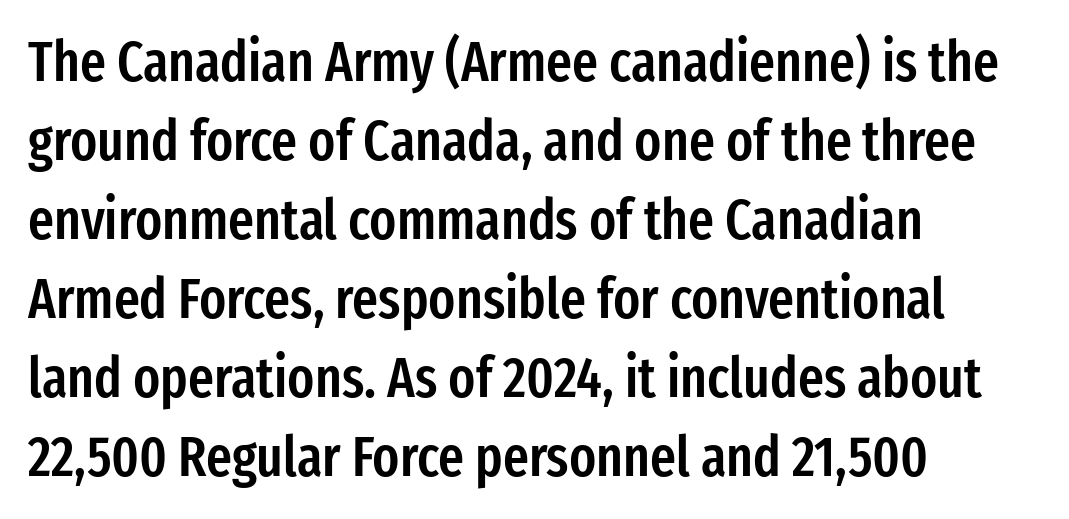
Q: Is the text bold? A: Semi-bold.
Q: Is the text italic (slanted)? A: No, it is upright.
Q: Is the typeface a serif or a sans-serif typeface? A: Sans-serif.
Q: Is the text underlined? A: No.
Q: How is the paragraph aligned? A: Left-aligned.
Q: Is the spacing between letters normal or unusually wide? A: Normal.
Q: Is the spacing between lines tight, normal or loose? A: Normal.
Q: Width (condensed, normal, or wide)? A: Condensed.
Q: Stroke contrast? A: Low.
Q: x-height? A: Medium.
Q: Monospaced? A: No.
